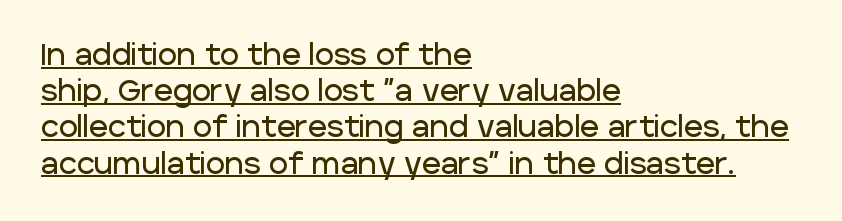
Q: Is the text italic (slanted)? A: No, it is upright.
Q: Is the typeface a serif or a sans-serif typeface? A: Sans-serif.
Q: Is the text underlined? A: Yes.
Q: How is the paragraph aligned? A: Left-aligned.
Q: Is the spacing between letters normal or unusually wide? A: Normal.
Q: Is the spacing between lines tight, normal or loose? A: Normal.
Q: Width (condensed, normal, or wide)? A: Normal.
Q: Stroke contrast? A: Low.
Q: x-height? A: Large.
Q: Monospaced? A: No.
